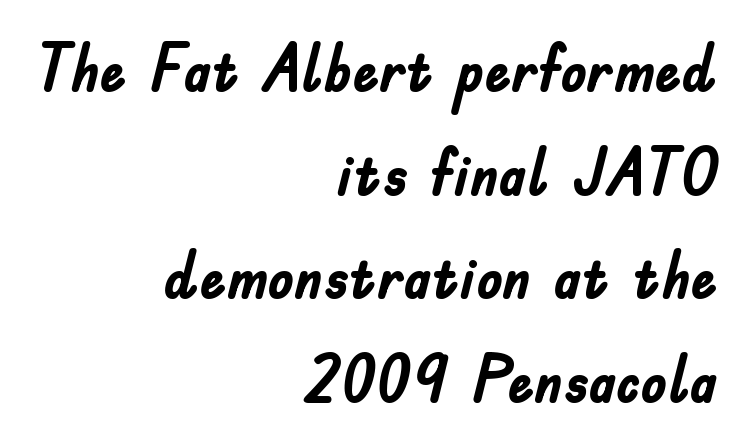
{"serif": "no", "bold": "yes", "weight": "semibold", "width": "condensed", "stroke_contrast": "low", "x_height": "small", "monospaced": "no", "underline": "no", "align": "right", "line_spacing": "normal", "line_spacing_ratio": 1.57, "letter_spacing": "normal", "letter_spacing_em": 0.0, "glyph_px": 66}
